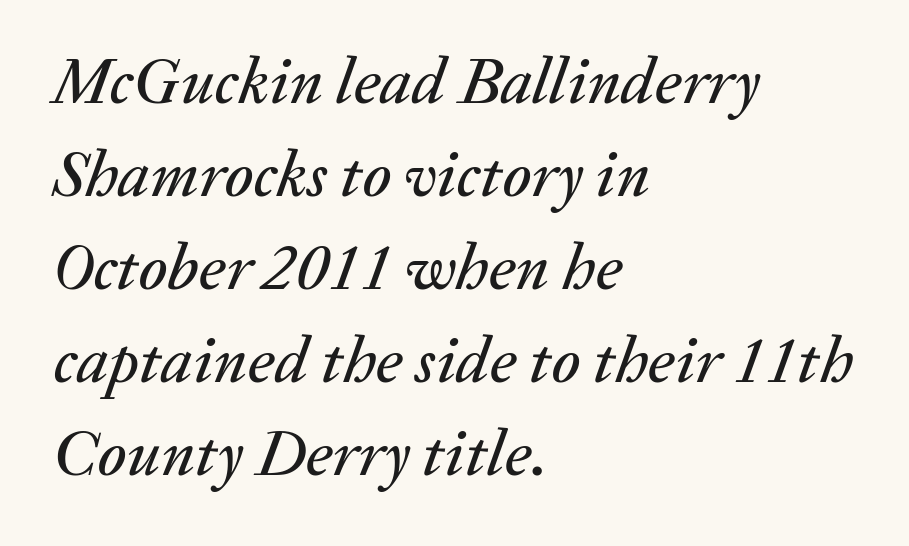
{"italic": "yes", "lean": "right", "slant_degrees": 20, "width": "normal", "stroke_contrast": "medium", "x_height": "medium", "monospaced": "no", "underline": "no", "align": "left", "line_spacing": "normal", "line_spacing_ratio": 1.41, "letter_spacing": "normal", "letter_spacing_em": 0.0, "glyph_px": 66}
